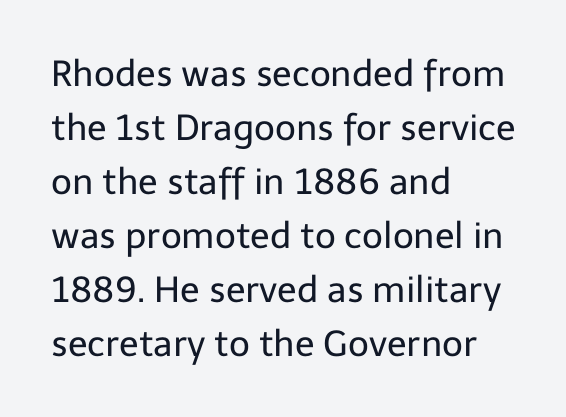
The image shows 36 px regular-weight sans-serif type, upright; set left-aligned, normal line spacing (1.5x), normal letter spacing, not underlined; low stroke contrast and a medium x-height.
